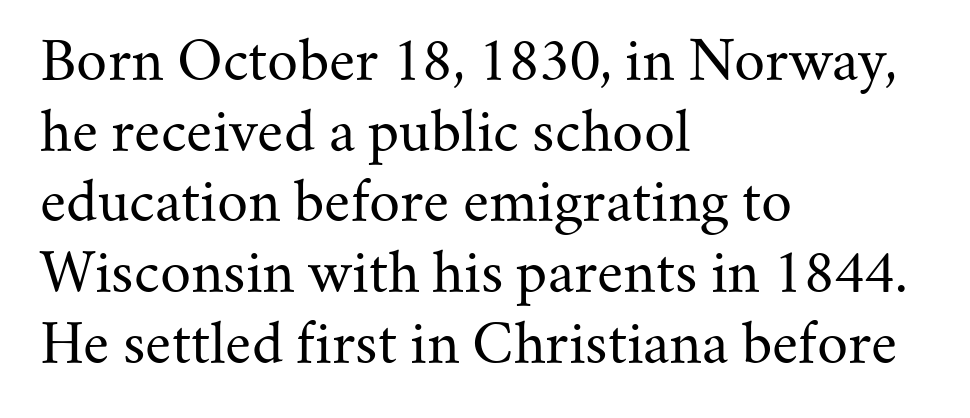
The gaps between neighbouring characters are ordinary and unremarkable. Look at the bottom of the vertical strokes: they flare into serifs here. Posture: vertical. Rows of type keep a routine distance in the vertical direction. The foot of each line stays bare and open. Note the varied advance widths — an 'i' is clearly narrower than an 'm'.
